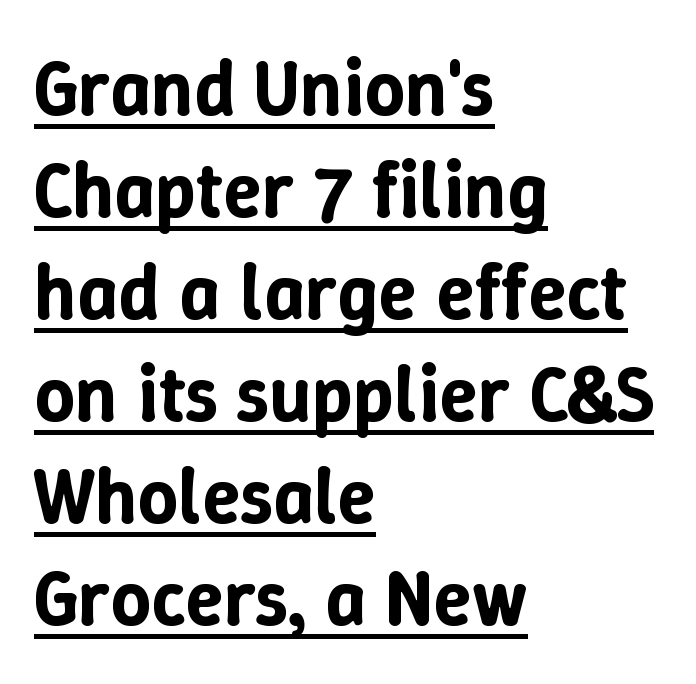
Q: Is the text italic (slanted)? A: No, it is upright.
Q: Is the text underlined? A: Yes.
Q: How is the paragraph aligned? A: Left-aligned.
Q: Is the spacing between letters normal or unusually wide? A: Normal.
Q: Is the spacing between lines tight, normal or loose? A: Normal.
Q: Width (condensed, normal, or wide)? A: Normal.
Q: Stroke contrast? A: Low.
Q: x-height? A: Medium.
Q: Monospaced? A: No.
